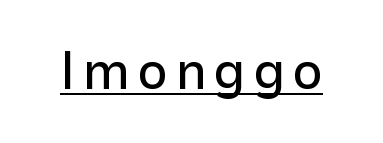
Q: Is the text italic (slanted)? A: No, it is upright.
Q: Is the typeface a serif or a sans-serif typeface? A: Sans-serif.
Q: Is the text underlined? A: Yes.
Q: Width (condensed, normal, or wide)? A: Normal.
Q: Stroke contrast? A: Low.
Q: x-height? A: Medium.
Q: Monospaced? A: No.
